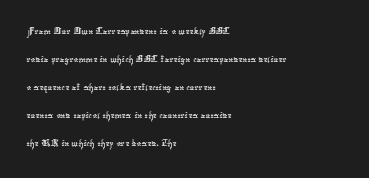
The image shows 23 px text type; set left-aligned, line spacing 1.22x, normal letter spacing, not underlined.
